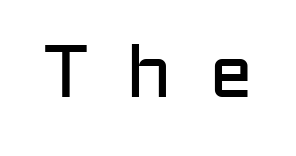
Compared with typical body copy, the letter spacing here is much looser. The font's upright variant was chosen for this text. Nope, no serifs anywhere on these letters. Stem width sits at or under what a default text font uses.
